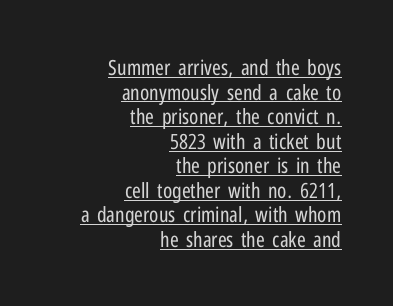
{"italic": "no", "bold": "no", "underline": "yes", "align": "right", "line_spacing_ratio": 1.17, "letter_spacing": "normal", "letter_spacing_em": 0.0, "glyph_px": 21}
